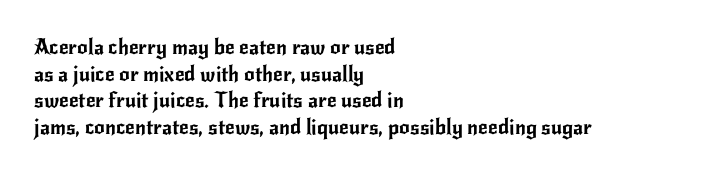
Q: Is the text italic (slanted)? A: No, it is upright.
Q: Is the text underlined? A: No.
Q: How is the paragraph aligned? A: Left-aligned.
Q: Is the spacing between letters normal or unusually wide? A: Normal.
Q: Is the spacing between lines tight, normal or loose? A: Normal.
